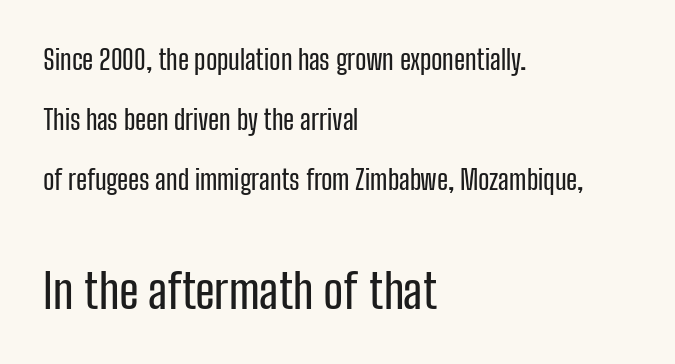
Whoever set this made the second block the dominant, larger element. Underlining? Definitely not there. The letters stand upright; this is a roman face. Casual observation: everything's shoved over to the left. The passage shown stacks its lines with a broad gap.
